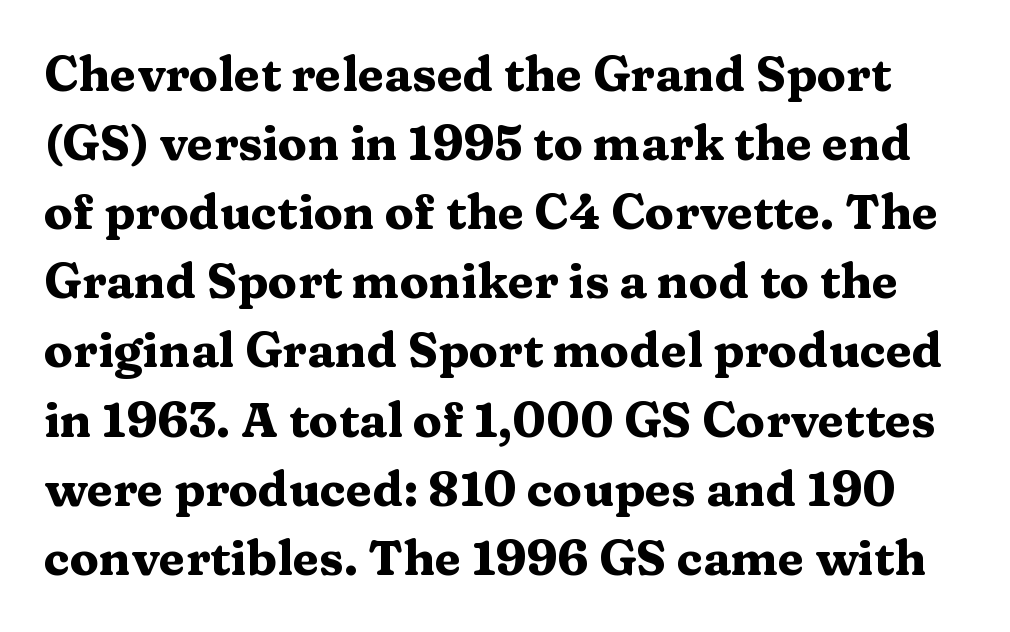
{"serif": "yes", "italic": "no", "bold": "yes", "weight": "heavy", "width": "wide", "stroke_contrast": "medium", "x_height": "medium", "monospaced": "no", "underline": "no", "line_spacing": "normal", "line_spacing_ratio": 1.44, "letter_spacing": "normal", "letter_spacing_em": 0.0, "glyph_px": 48}
